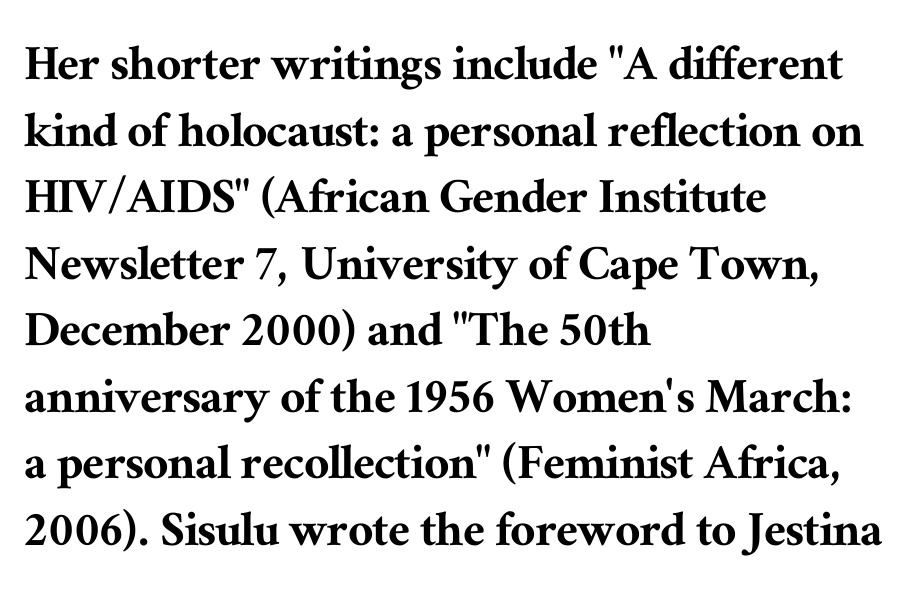
Q: Is the text italic (slanted)? A: No, it is upright.
Q: Is the typeface a serif or a sans-serif typeface? A: Serif.
Q: Is the text underlined? A: No.
Q: How is the paragraph aligned? A: Left-aligned.
Q: Is the spacing between letters normal or unusually wide? A: Normal.
Q: Width (condensed, normal, or wide)? A: Normal.
Q: Stroke contrast? A: Medium.
Q: x-height? A: Medium.
Q: Monospaced? A: No.
